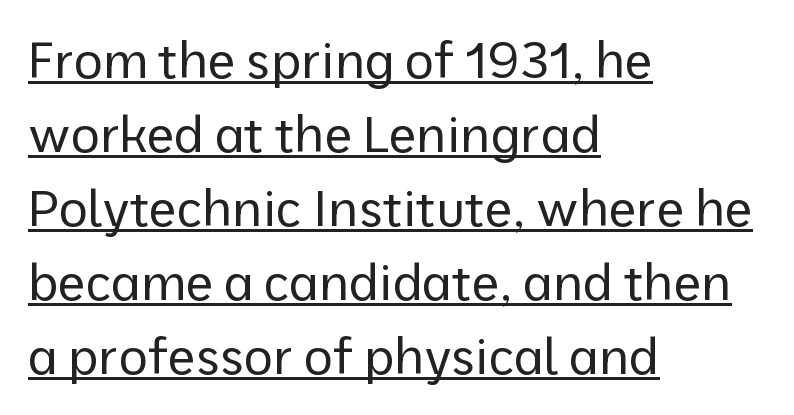
Caption: lettering with a line underneath. Typographically, this falls in the sans-serif category. Do the characters align in a grid? No, the font is proportional. The passage shown is not bold in any degree. The passage shown has conventional tracking throughout. It's the straight-up-and-down kind of type.
